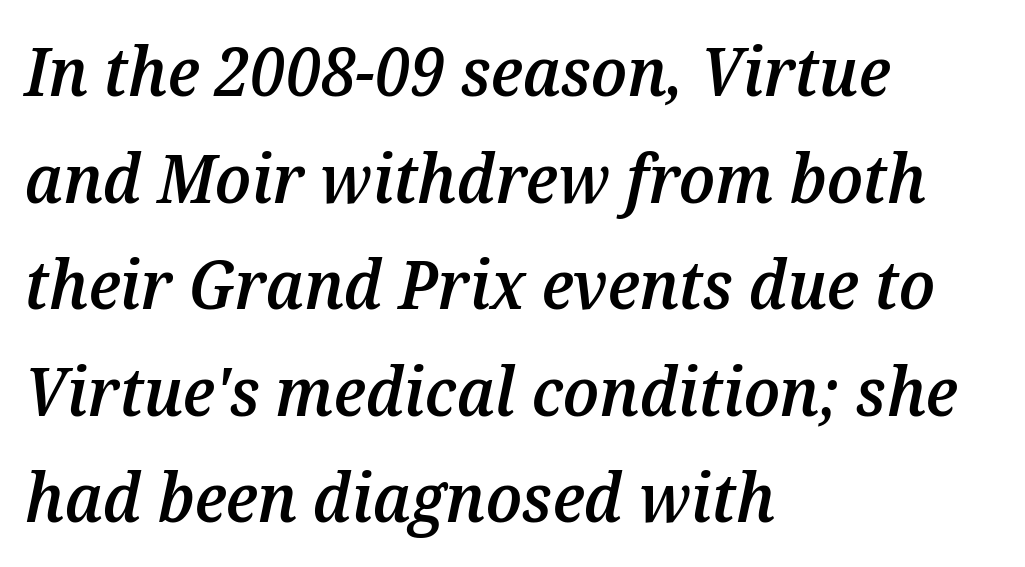
This sample has the flowing, uneven cadence of proportional lettering. The line texture is even and compact thanks to regular tracking. Each new line begins a customary step beneath the previous one. The text carries the slant typical of an italic or oblique font.
